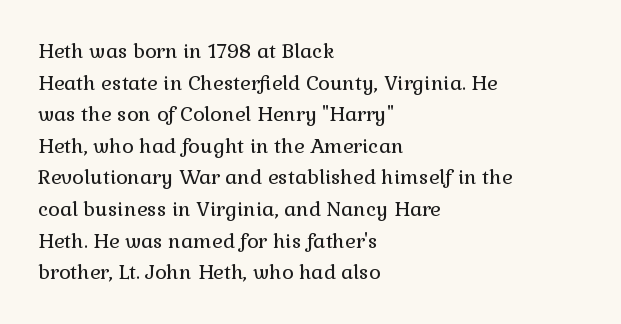
Q: Is the text bold? A: No.
Q: Is the text italic (slanted)? A: No, it is upright.
Q: Is the text underlined? A: No.
Q: How is the paragraph aligned? A: Left-aligned.
Q: Is the spacing between letters normal or unusually wide? A: Normal.
Q: Is the spacing between lines tight, normal or loose? A: Normal.
